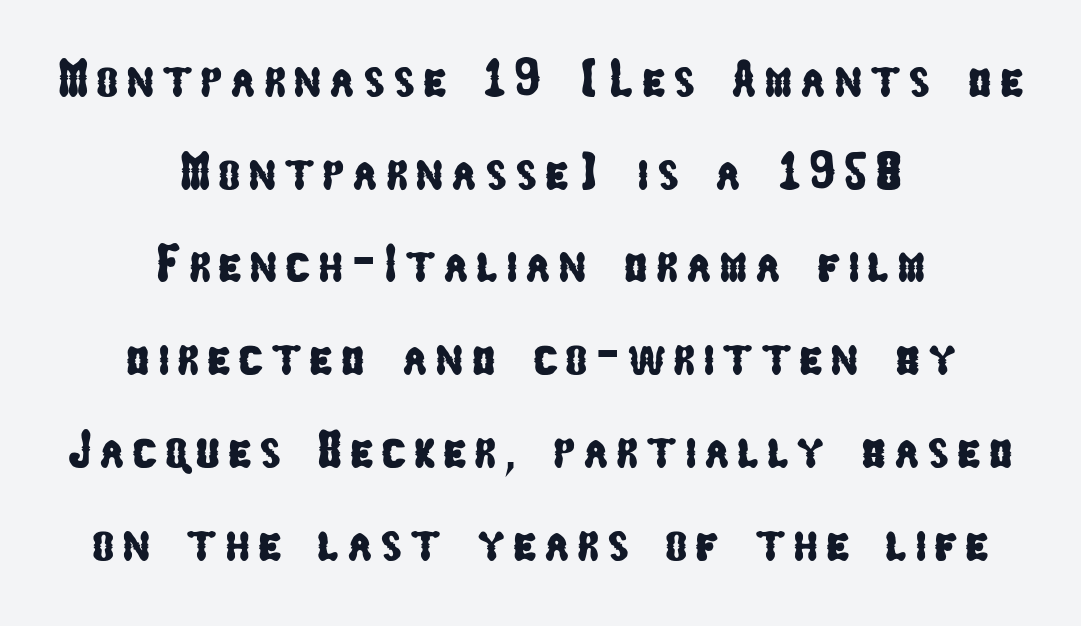
The image shows 53 px condensed sans-serif type; set centered, line spacing 1.75x, not underlined; low stroke contrast and a medium x-height.
